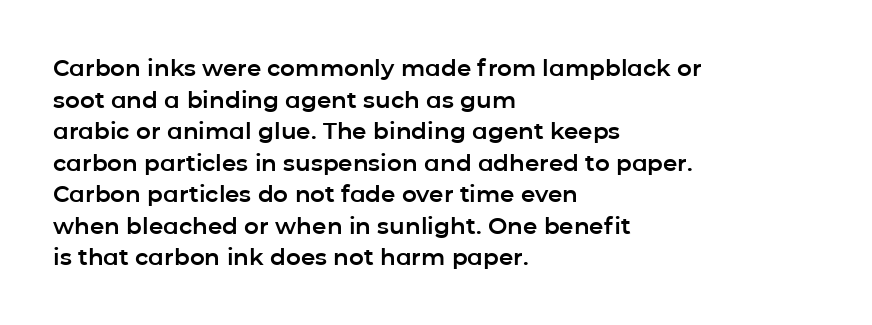
Q: Is the text italic (slanted)? A: No, it is upright.
Q: Is the text underlined? A: No.
Q: How is the paragraph aligned? A: Left-aligned.
Q: Is the spacing between letters normal or unusually wide? A: Normal.
Q: Is the spacing between lines tight, normal or loose? A: Normal.
